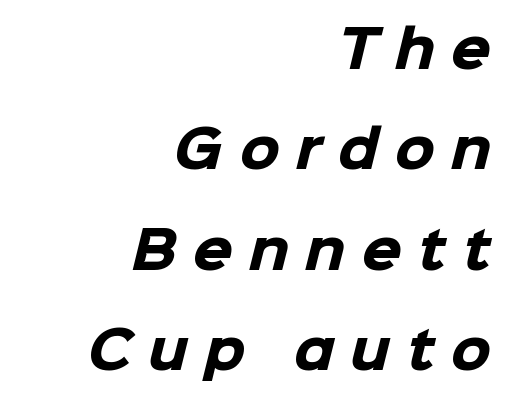
{"serif": "no", "bold": "yes", "weight": "heavy", "width": "normal", "stroke_contrast": "low", "x_height": "medium", "monospaced": "no", "underline": "no", "align": "right", "line_spacing": "loose", "line_spacing_ratio": 1.97, "letter_spacing": "wide", "letter_spacing_em": 0.32, "glyph_px": 51}
